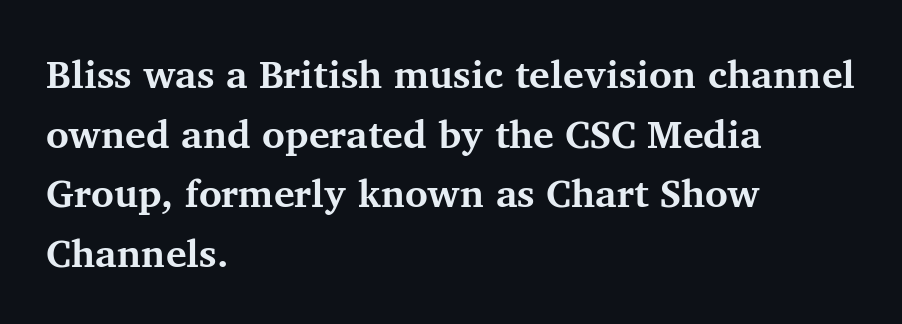
The image shows 39 px bold serif type, upright; set left-aligned, normal line spacing (1.53x), normal letter spacing, not underlined; medium stroke contrast and a medium x-height.
